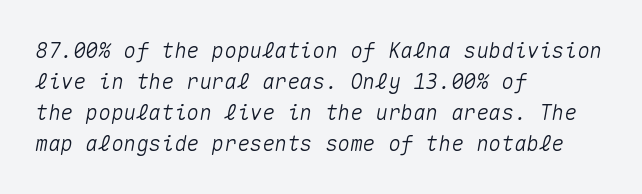
Q: Is the text italic (slanted)? A: Yes, it leans right by about 10 degrees.
Q: Is the text underlined? A: No.
Q: How is the paragraph aligned? A: Left-aligned.
Q: Is the spacing between letters normal or unusually wide? A: Normal.
Q: Is the spacing between lines tight, normal or loose? A: Normal.
